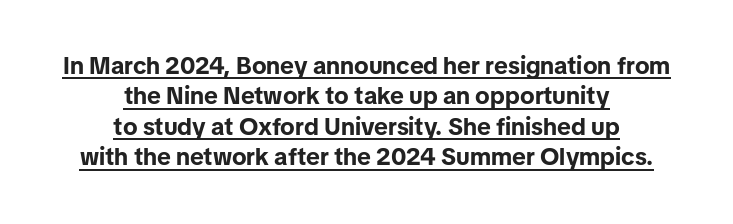
Q: Is the text bold? A: Yes.
Q: Is the text italic (slanted)? A: No, it is upright.
Q: Is the text underlined? A: Yes.
Q: How is the paragraph aligned? A: Centered.
Q: Is the spacing between letters normal or unusually wide? A: Normal.
Q: Is the spacing between lines tight, normal or loose? A: Normal.
